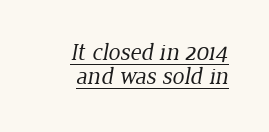
{"bold": "no", "underline": "yes", "align": "right", "line_spacing": "tight", "line_spacing_ratio": 1.01, "letter_spacing": "normal", "letter_spacing_em": 0.0, "glyph_px": 24}
